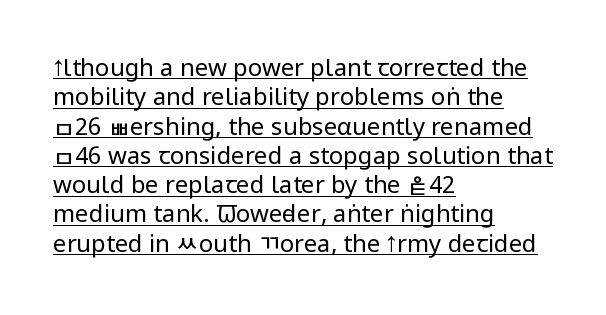
Q: Is the text bold? A: No.
Q: Is the text italic (slanted)? A: No, it is upright.
Q: Is the text underlined? A: Yes.
Q: How is the paragraph aligned? A: Left-aligned.
Q: Is the spacing between letters normal or unusually wide? A: Normal.
